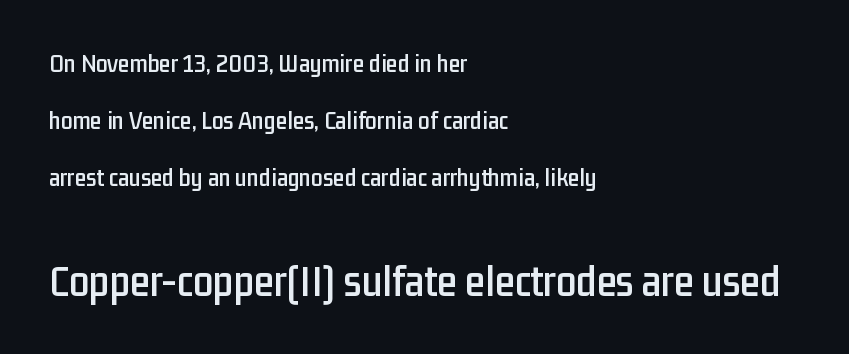
{"serif": "no", "italic": "no", "width": "condensed", "stroke_contrast": "low", "x_height": "medium", "monospaced": "no", "underline": "no", "align": "left", "line_spacing": "loose", "line_spacing_ratio": 2.19, "letter_spacing": "normal", "letter_spacing_em": 0.0, "larger_block": "second", "size_ratio": 1.73, "glyph_px": 45}
